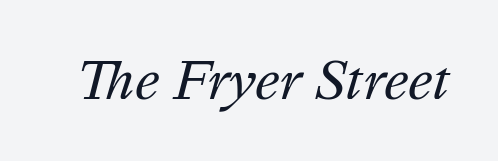
Q: Is the text bold? A: No.
Q: Is the text italic (slanted)? A: Yes, it leans right by about 16 degrees.
Q: Is the text underlined? A: No.
Q: Is the spacing between letters normal or unusually wide? A: Normal.
Q: Width (condensed, normal, or wide)? A: Normal.
Q: Stroke contrast? A: Medium.
Q: x-height? A: Medium.
Q: Monospaced? A: No.
